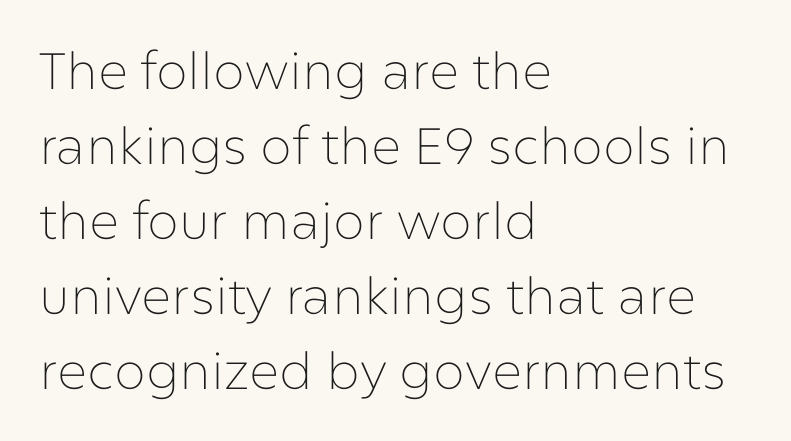
The image shows 51 px thin sans-serif type, upright; set left-aligned, normal line spacing (1.47x), normal letter spacing, not underlined; low stroke contrast and a medium x-height.
